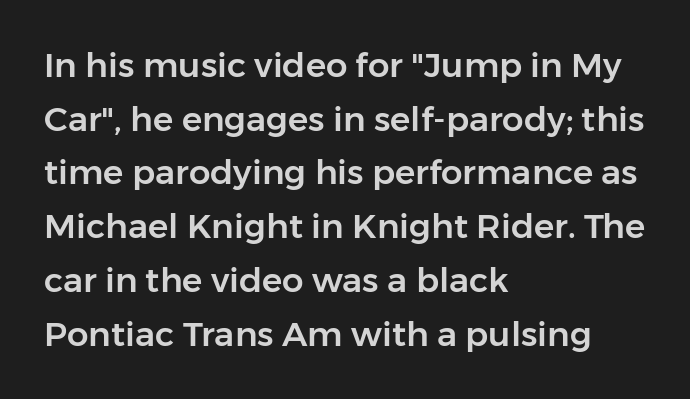
Q: Is the text italic (slanted)? A: No, it is upright.
Q: Is the typeface a serif or a sans-serif typeface? A: Sans-serif.
Q: Is the text underlined? A: No.
Q: How is the paragraph aligned? A: Left-aligned.
Q: Is the spacing between letters normal or unusually wide? A: Normal.
Q: Is the spacing between lines tight, normal or loose? A: Normal.
Q: Width (condensed, normal, or wide)? A: Normal.
Q: Stroke contrast? A: Low.
Q: x-height? A: Medium.
Q: Monospaced? A: No.
